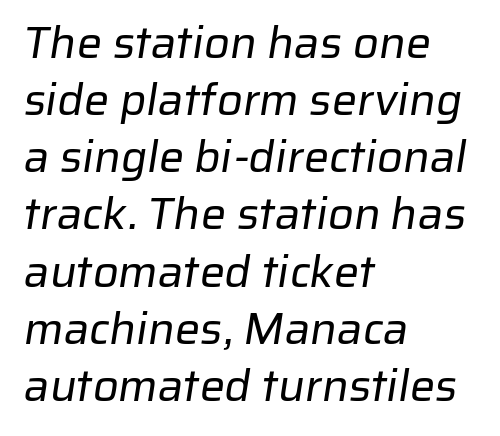
{"serif": "no", "bold": "no", "weight": "regular", "width": "normal", "stroke_contrast": "low", "x_height": "medium", "monospaced": "no", "underline": "no", "align": "left", "line_spacing": "normal", "line_spacing_ratio": 1.27, "letter_spacing": "normal", "letter_spacing_em": 0.0, "glyph_px": 45}
